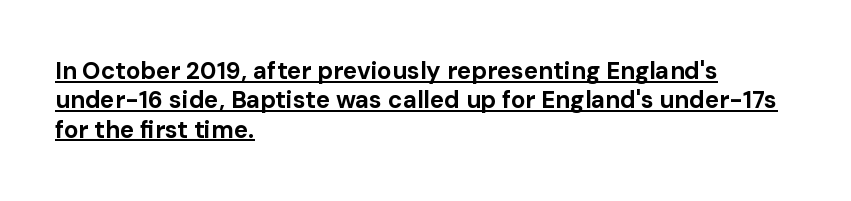
A dark, heavy texture on the line: the type is bold. Here the glyphs are tracked normally, forming tight word shapes. Notice how the stems are strictly vertical — no italics here. This rendering uses left alignment, leaving the right contour irregular.
